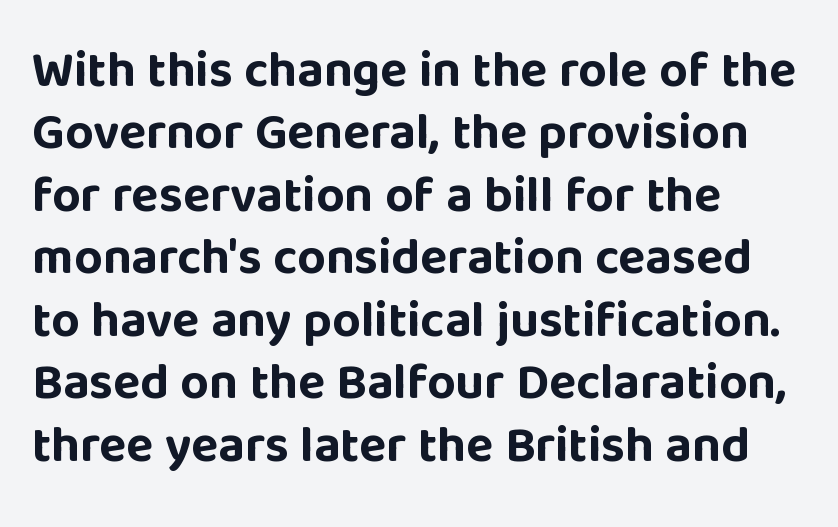
Q: Is the text bold? A: Yes.
Q: Is the text italic (slanted)? A: No, it is upright.
Q: Is the typeface a serif or a sans-serif typeface? A: Sans-serif.
Q: Is the text underlined? A: No.
Q: How is the paragraph aligned? A: Left-aligned.
Q: Is the spacing between letters normal or unusually wide? A: Normal.
Q: Is the spacing between lines tight, normal or loose? A: Normal.
Q: Width (condensed, normal, or wide)? A: Normal.
Q: Stroke contrast? A: Low.
Q: x-height? A: Large.
Q: Monospaced? A: No.
